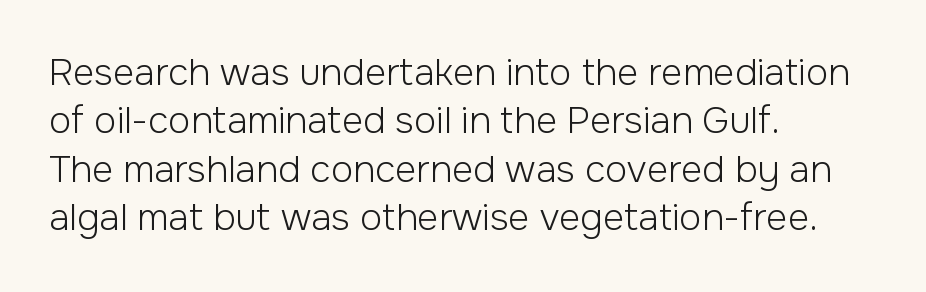
Q: Is the text bold? A: No.
Q: Is the text italic (slanted)? A: No, it is upright.
Q: Is the typeface a serif or a sans-serif typeface? A: Sans-serif.
Q: Is the text underlined? A: No.
Q: How is the paragraph aligned? A: Left-aligned.
Q: Is the spacing between letters normal or unusually wide? A: Normal.
Q: Is the spacing between lines tight, normal or loose? A: Normal.
Q: Width (condensed, normal, or wide)? A: Normal.
Q: Stroke contrast? A: Low.
Q: x-height? A: Medium.
Q: Monospaced? A: No.
